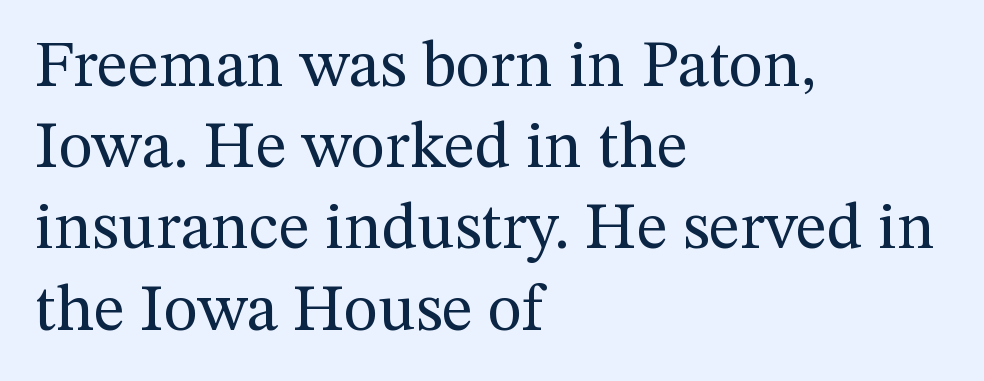
The font sits on the lighter half of the weight spectrum, regular included. No extra tracking has been applied to these lines. All the whitespace from short lines collects on the right. Just letters on the line, the space beneath them empty. Spacing verdict: proportional, widths tailored to each character.
